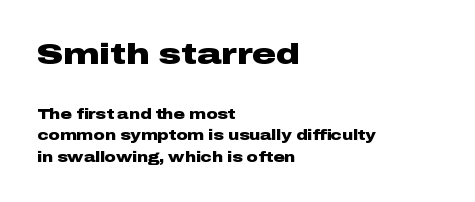
{"serif": "no", "italic": "no", "bold": "yes", "weight": "heavy", "width": "wide", "stroke_contrast": "low", "x_height": "medium", "monospaced": "no", "underline": "no", "align": "left", "line_spacing": "normal", "line_spacing_ratio": 1.51, "letter_spacing": "normal", "letter_spacing_em": 0.0, "larger_block": "first", "size_ratio": 2.14, "glyph_px": 30}
